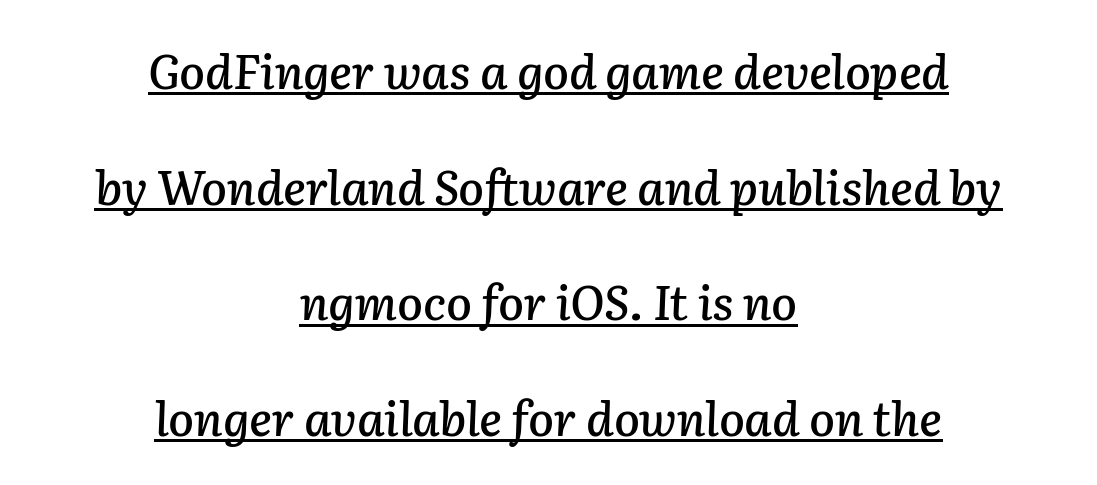
{"italic": "yes", "lean": "right", "slant_degrees": 2, "width": "normal", "stroke_contrast": "low", "x_height": "medium", "monospaced": "no", "underline": "yes", "align": "center", "line_spacing": "loose", "line_spacing_ratio": 2.46, "letter_spacing": "normal", "letter_spacing_em": 0.0, "glyph_px": 47}
